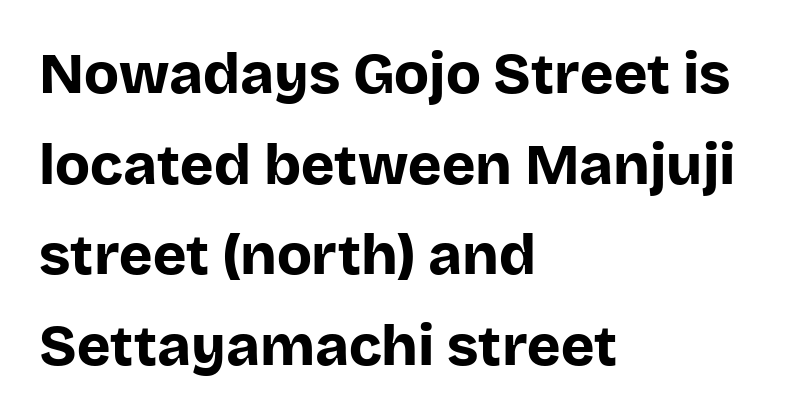
Letters rest on an invisible, unmarked baseline. No feet cap the strokes, marking this as sans-serif type. No italicization has been applied; the sample stays upright. These lines stack with their left ends in a neat column.
